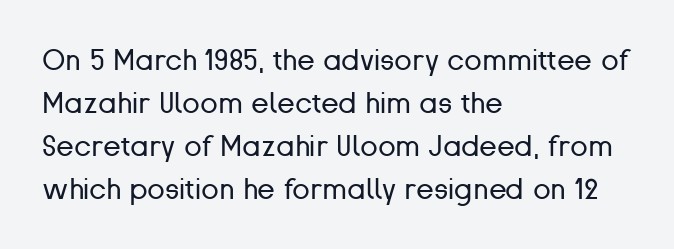
{"serif": "no", "italic": "no", "bold": "no", "weight": "regular", "width": "normal", "stroke_contrast": "low", "x_height": "medium", "monospaced": "no", "underline": "no", "align": "left", "line_spacing": "normal", "line_spacing_ratio": 1.48, "letter_spacing": "normal", "letter_spacing_em": 0.0, "glyph_px": 29}
